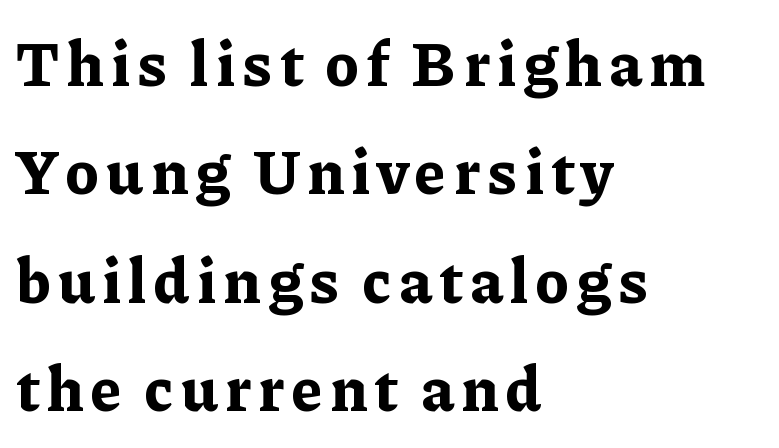
The image shows 63 px bold serif type, upright; set left-aligned, line spacing 1.72x, not underlined; low stroke contrast and a medium x-height.
